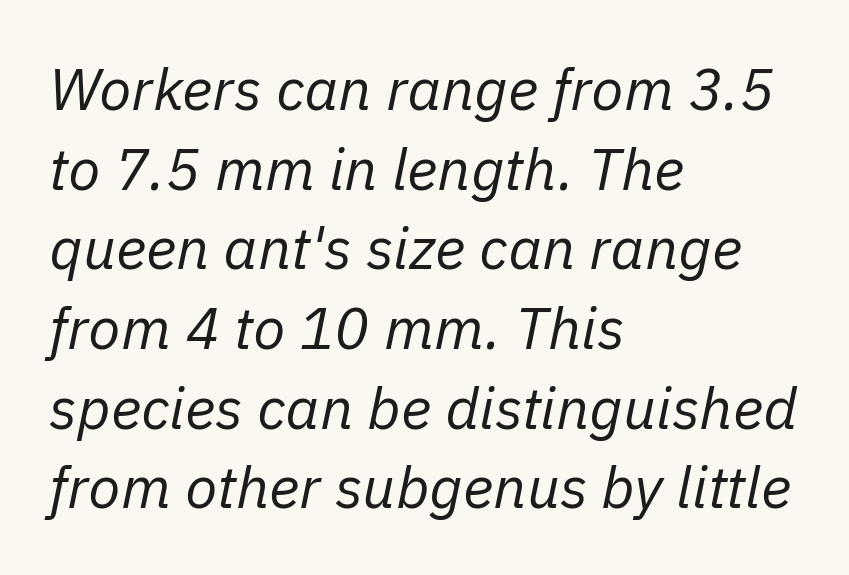
{"italic": "yes", "lean": "right", "slant_degrees": 11, "bold": "no", "weight": "regular", "width": "normal", "stroke_contrast": "low", "x_height": "medium", "monospaced": "no", "underline": "no", "align": "left", "line_spacing": "normal", "line_spacing_ratio": 1.35, "letter_spacing": "normal", "letter_spacing_em": 0.0, "glyph_px": 59}
